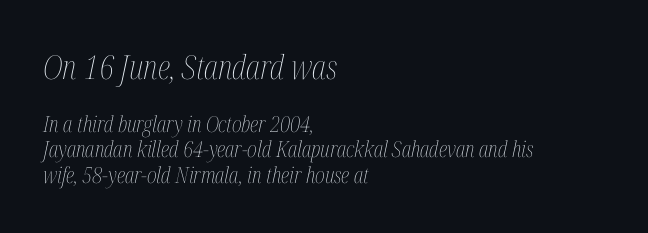
Q: Is the text bold? A: No.
Q: Is the text italic (slanted)? A: Yes, it leans right by about 12 degrees.
Q: Is the text underlined? A: No.
Q: How is the paragraph aligned? A: Left-aligned.
Q: Is the spacing between letters normal or unusually wide? A: Normal.
Q: Which block of text is set in a larger size, the first (top) or the second (bottom)? A: The first (top) one.
Q: Width (condensed, normal, or wide)? A: Condensed.
Q: Stroke contrast? A: Medium.
Q: x-height? A: Medium.
Q: Monospaced? A: No.
